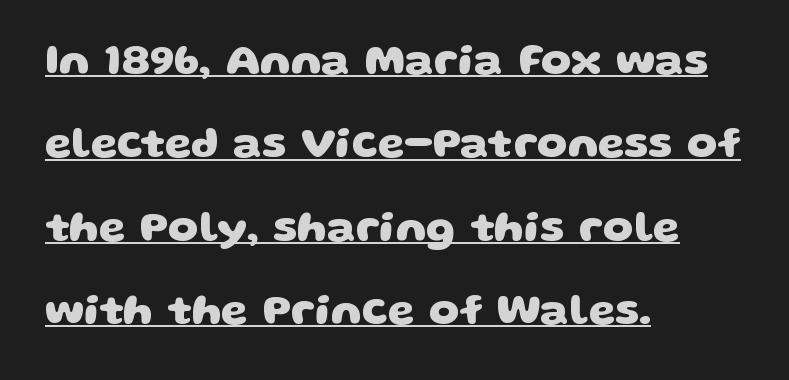
Q: Is the text bold? A: Yes.
Q: Is the typeface a serif or a sans-serif typeface? A: Sans-serif.
Q: Is the text underlined? A: Yes.
Q: How is the paragraph aligned? A: Left-aligned.
Q: Is the spacing between letters normal or unusually wide? A: Normal.
Q: Is the spacing between lines tight, normal or loose? A: Loose.
Q: Width (condensed, normal, or wide)? A: Wide.
Q: Stroke contrast? A: Low.
Q: x-height? A: Large.
Q: Monospaced? A: No.
